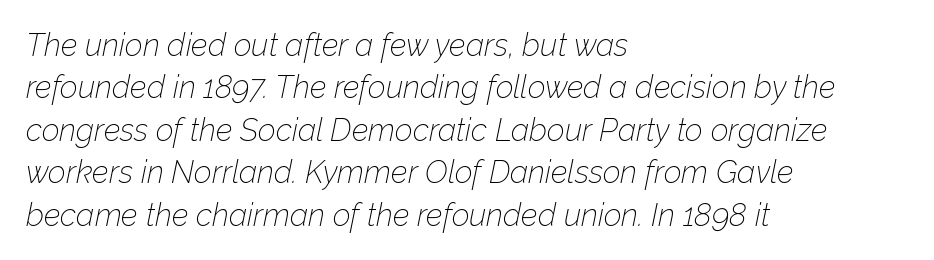
Alignment: flush left. Leading matches the norm, producing a regular column. The passage shown has conventional tracking throughout. Slant detected: the letters are inclined. A clean baseline with only descenders dipping below it. The weight tops out at a normal text grade.
